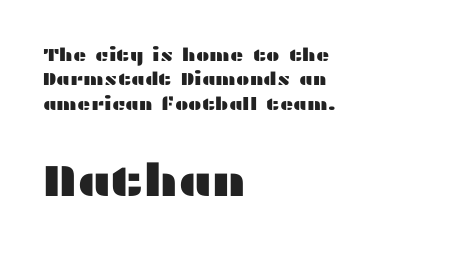
The image shows 45 px wide sans-serif type, upright; set left-aligned, normal line spacing (1.36x), normal letter spacing, not underlined; the second (bottom) block is 2.5x larger; medium stroke contrast and a medium x-height.
